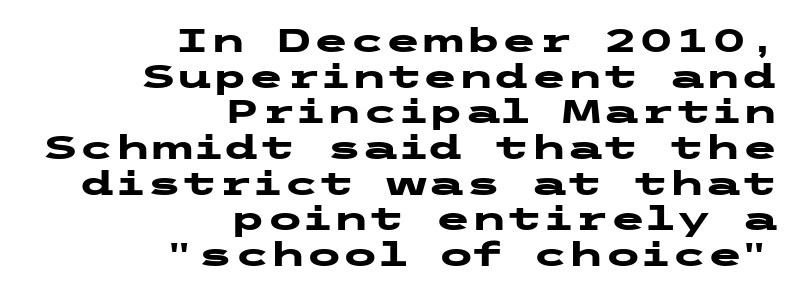
The image shows 33 px heavy, wide sans-serif type, upright; set right-aligned, tight line spacing (1.08x), normal letter spacing, not underlined; low stroke contrast and a medium x-height.
